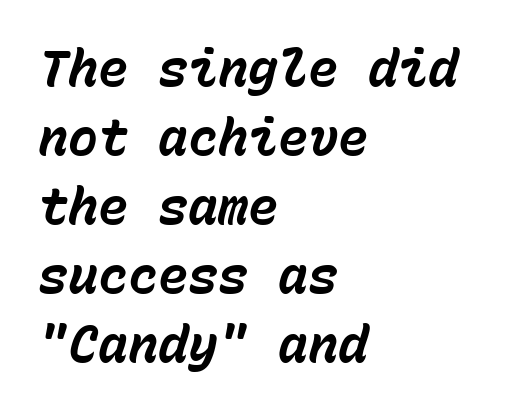
Q: Is the text bold? A: Yes.
Q: Is the text italic (slanted)? A: Yes, it leans right by about 15 degrees.
Q: Is the text underlined? A: No.
Q: How is the paragraph aligned? A: Left-aligned.
Q: Is the spacing between letters normal or unusually wide? A: Normal.
Q: Is the spacing between lines tight, normal or loose? A: Normal.
Q: Width (condensed, normal, or wide)? A: Normal.
Q: Stroke contrast? A: Low.
Q: x-height? A: Medium.
Q: Monospaced? A: Yes.
